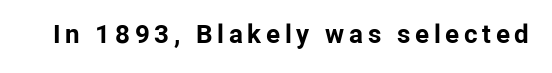
{"italic": "no", "bold": "yes", "underline": "no", "glyph_px": 26}
